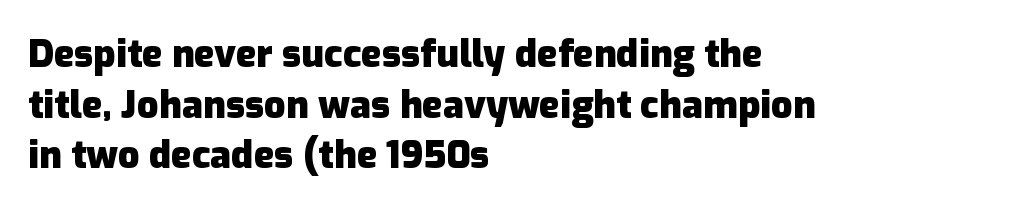
{"serif": "no", "italic": "no", "bold": "yes", "weight": "heavy", "width": "normal", "stroke_contrast": "low", "x_height": "medium", "monospaced": "no", "underline": "no", "align": "left", "line_spacing": "normal", "line_spacing_ratio": 1.33, "letter_spacing": "normal", "letter_spacing_em": 0.0, "glyph_px": 38}
